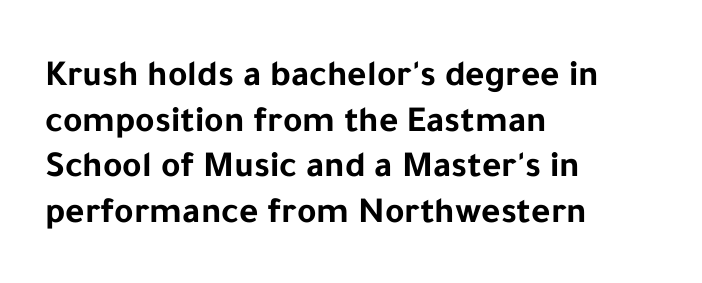
Q: Is the text bold? A: Yes.
Q: Is the text italic (slanted)? A: No, it is upright.
Q: Is the typeface a serif or a sans-serif typeface? A: Sans-serif.
Q: Is the text underlined? A: No.
Q: How is the paragraph aligned? A: Left-aligned.
Q: Is the spacing between letters normal or unusually wide? A: Normal.
Q: Width (condensed, normal, or wide)? A: Normal.
Q: Stroke contrast? A: Low.
Q: x-height? A: Medium.
Q: Monospaced? A: No.
